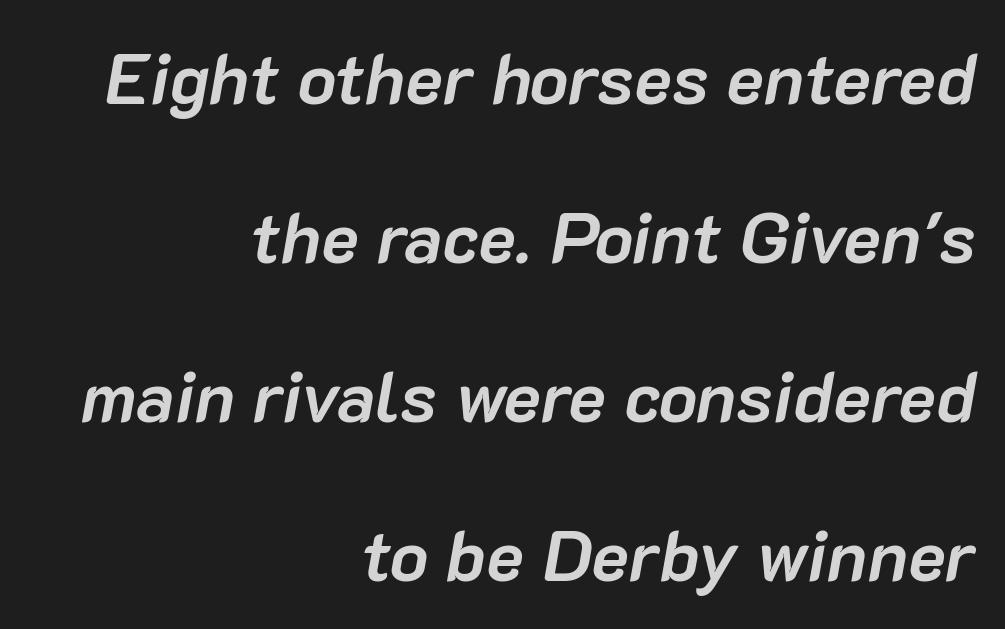
Q: Is the text bold? A: Yes.
Q: Is the text italic (slanted)? A: Yes, it leans right by about 10 degrees.
Q: Is the text underlined? A: No.
Q: How is the paragraph aligned? A: Right-aligned.
Q: Is the spacing between letters normal or unusually wide? A: Normal.
Q: Is the spacing between lines tight, normal or loose? A: Loose.
Q: Width (condensed, normal, or wide)? A: Normal.
Q: Stroke contrast? A: Low.
Q: x-height? A: Medium.
Q: Monospaced? A: No.
